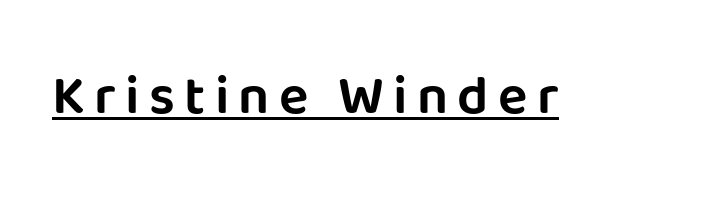
The image shows 55 px sans-serif type, upright; set underlined; low stroke contrast and a large x-height.
